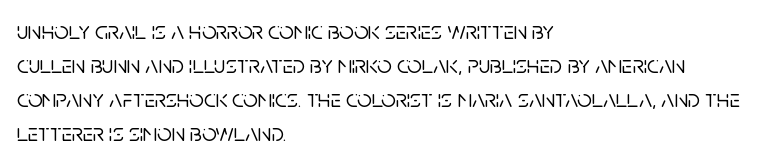
These lines were composed using upright roman letters. Line beginnings align vertically; line endings do not. Quick note: underline off. Nobody touched the tracking dial on this one. Leading matches the norm, producing a regular column.
